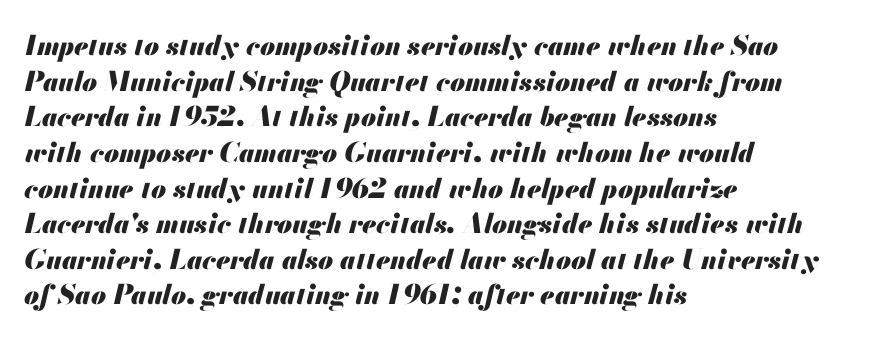
{"italic": "yes", "lean": "right", "slant_degrees": 13, "bold": "yes", "underline": "no", "align": "left", "line_spacing": "normal", "line_spacing_ratio": 1.32, "letter_spacing": "normal", "letter_spacing_em": 0.0, "glyph_px": 27}
